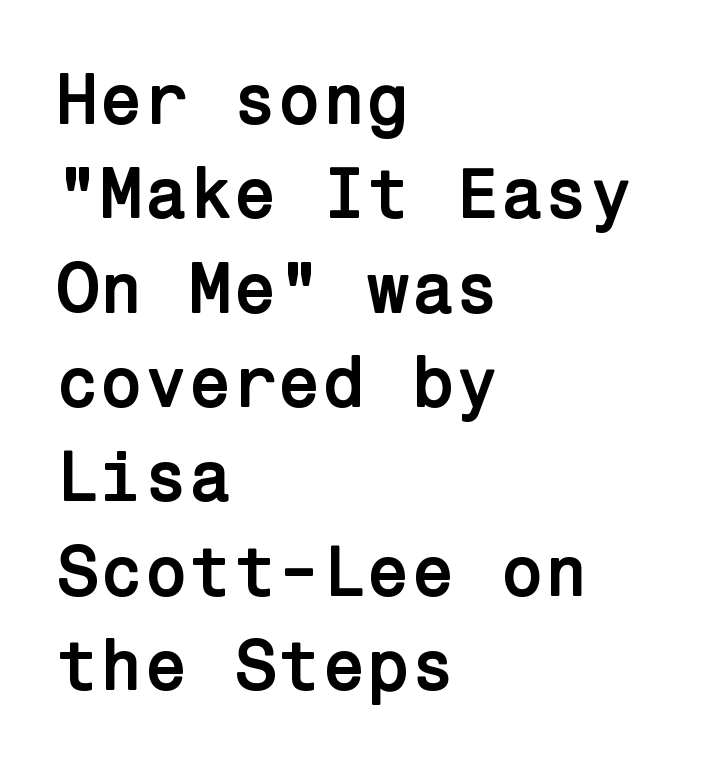
Unmarked baselines from the first word to the last. The space between consecutive lines is moderate. Typographic density is high because the face is bold. Typographically, this falls in the sans-serif category. All the whitespace from short lines collects on the right. Designer's note — italics off, roman on.
